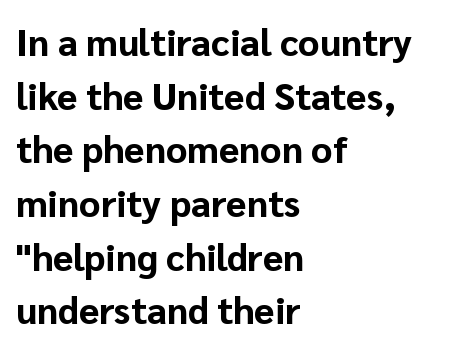
You can tell from the bare stems that sans-serif type was used. Italic: no, the glyphs are upright roman. A dark, heavy texture on the line: the type is bold. Think of a printed novel: that variable character pitch is what you see here. Notice how the passage keeps a crisp vertical edge on the left only. Honestly, the letter spacing is just normal — you wouldn't notice it.
